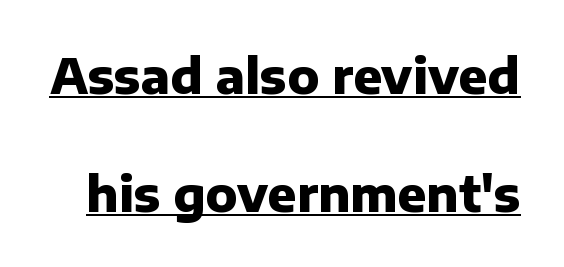
{"serif": "no", "italic": "no", "bold": "yes", "weight": "heavy", "width": "normal", "stroke_contrast": "low", "x_height": "medium", "monospaced": "no", "underline": "yes", "line_spacing": "loose", "line_spacing_ratio": 2.45, "letter_spacing": "normal", "letter_spacing_em": 0.0, "glyph_px": 48}
